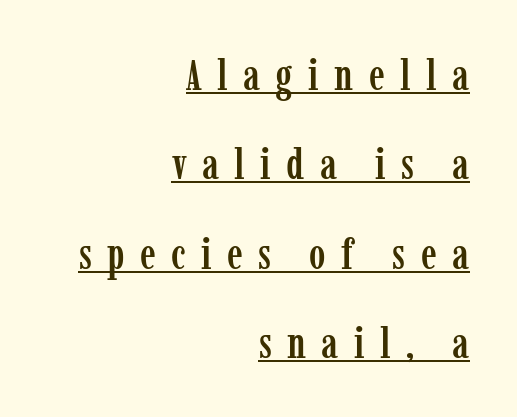
{"serif": "yes", "italic": "no", "width": "condensed", "stroke_contrast": "low", "x_height": "medium", "monospaced": "no", "underline": "yes", "align": "right", "line_spacing": "loose", "line_spacing_ratio": 2.03, "letter_spacing": "wide", "letter_spacing_em": 0.35, "glyph_px": 44}
